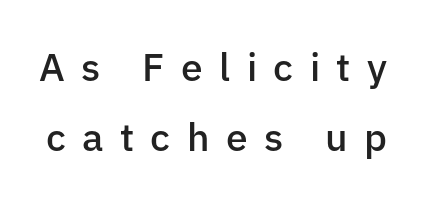
The image shows 39 px semibold sans-serif type, upright; set line spacing 1.8x, unusually wide letter spacing (+0.42 em), not underlined; low stroke contrast and a medium x-height.
